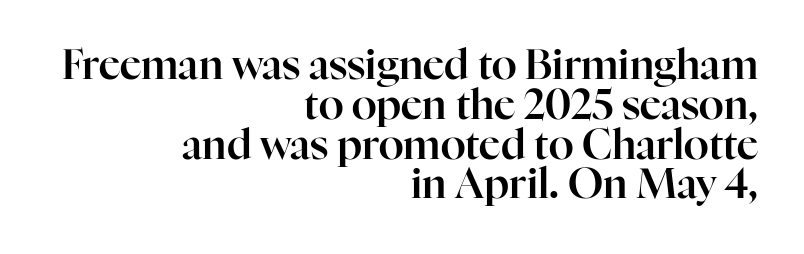
{"serif": "yes", "italic": "no", "width": "normal", "stroke_contrast": "high", "x_height": "medium", "monospaced": "no", "underline": "no", "align": "right", "line_spacing": "tight", "line_spacing_ratio": 0.97, "letter_spacing": "normal", "letter_spacing_em": 0.0, "glyph_px": 41}
